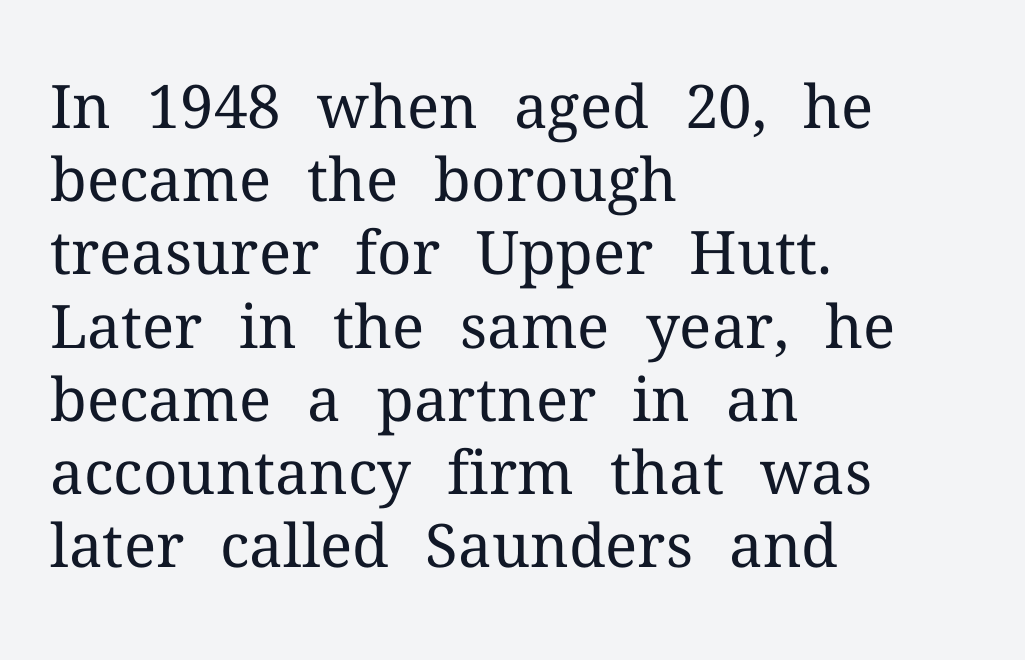
{"serif": "yes", "italic": "no", "bold": "no", "weight": "regular", "width": "normal", "stroke_contrast": "medium", "x_height": "medium", "monospaced": "no", "underline": "no", "align": "left", "line_spacing_ratio": 1.22, "letter_spacing": "normal", "letter_spacing_em": 0.0, "glyph_px": 60}
